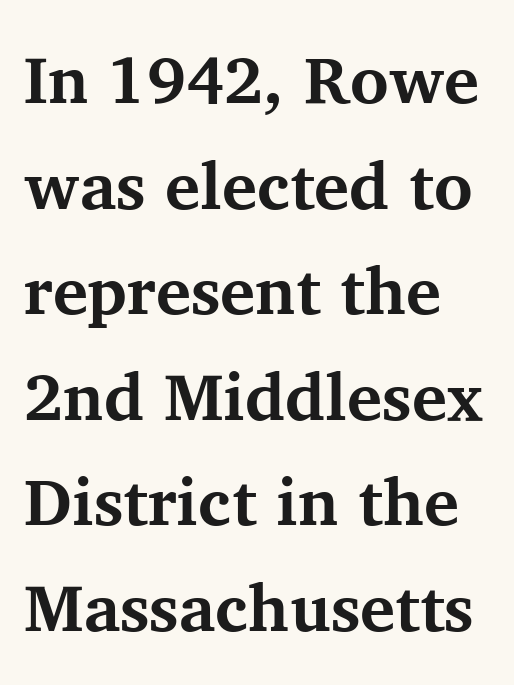
{"serif": "yes", "italic": "no", "bold": "yes", "weight": "bold", "width": "normal", "stroke_contrast": "medium", "x_height": "medium", "monospaced": "no", "underline": "no", "align": "left", "line_spacing": "normal", "line_spacing_ratio": 1.6, "letter_spacing": "normal", "letter_spacing_em": 0.0, "glyph_px": 66}
